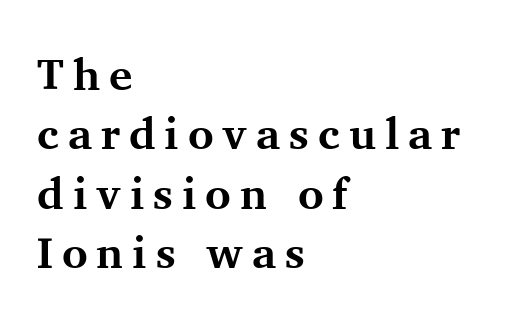
Q: Is the text bold? A: Yes.
Q: Is the text italic (slanted)? A: No, it is upright.
Q: Is the typeface a serif or a sans-serif typeface? A: Serif.
Q: Is the text underlined? A: No.
Q: How is the paragraph aligned? A: Left-aligned.
Q: Is the spacing between letters normal or unusually wide? A: Unusually wide.
Q: Is the spacing between lines tight, normal or loose? A: Normal.
Q: Width (condensed, normal, or wide)? A: Normal.
Q: Stroke contrast? A: Medium.
Q: x-height? A: Medium.
Q: Monospaced? A: No.
